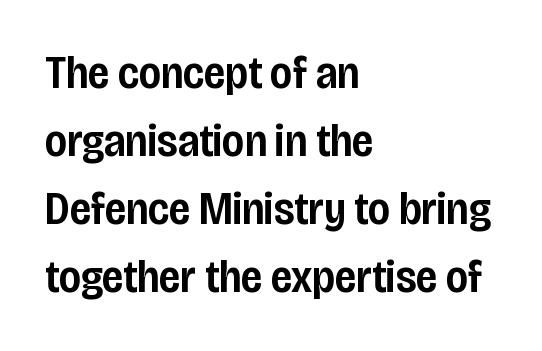
The image shows 46 px semibold, condensed sans-serif type, upright; set left-aligned, normal line spacing (1.48x), normal letter spacing, not underlined; low stroke contrast and a large x-height.
